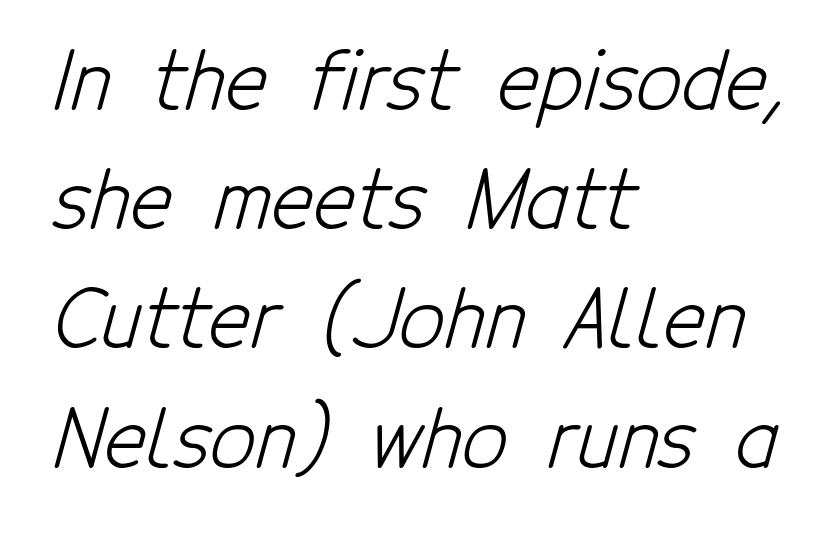
Stroke mass is kept to a normal reading level or below. Spacing verdict: proportional, widths tailored to each character. The glyphs are unaccompanied by any horizontal stroke below them. This rendering employs a face without finishing strokes, i.e., a sans-serif.
